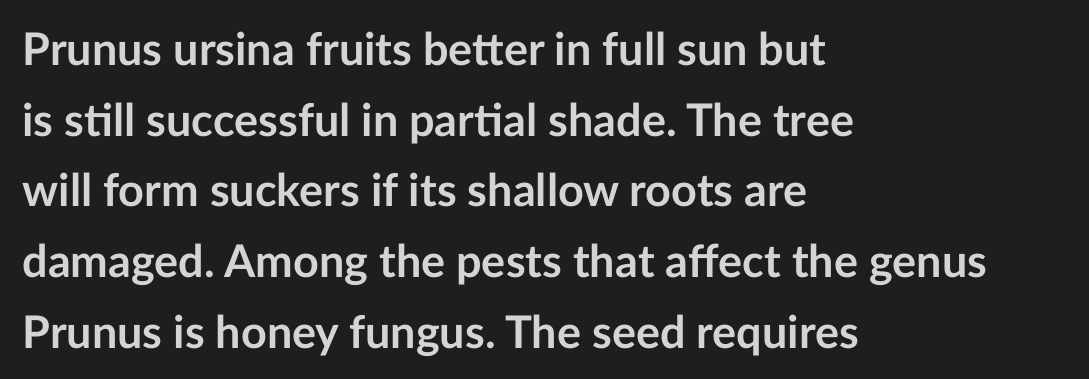
The space beneath each line is pristine and unruled. Horizontally, the lines are justified to the leading edge only. The passage shown is emphatically bold. Notice how the stems are strictly vertical — no italics here. Proportional: the letters do not fall into vertical columns.
